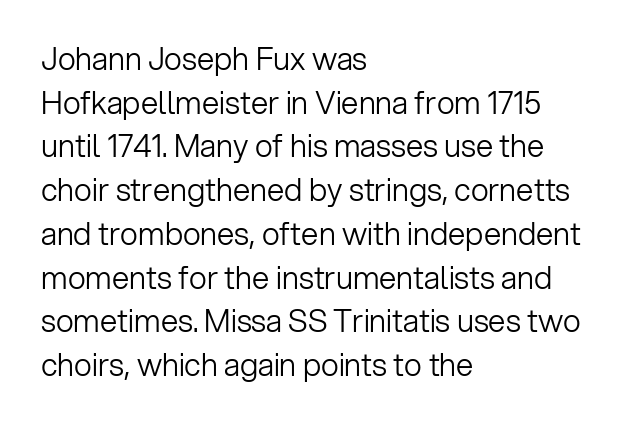
Q: Is the text bold? A: No.
Q: Is the text italic (slanted)? A: No, it is upright.
Q: Is the typeface a serif or a sans-serif typeface? A: Sans-serif.
Q: Is the text underlined? A: No.
Q: How is the paragraph aligned? A: Left-aligned.
Q: Is the spacing between letters normal or unusually wide? A: Normal.
Q: Is the spacing between lines tight, normal or loose? A: Normal.
Q: Width (condensed, normal, or wide)? A: Normal.
Q: Stroke contrast? A: Low.
Q: x-height? A: Medium.
Q: Monospaced? A: No.
